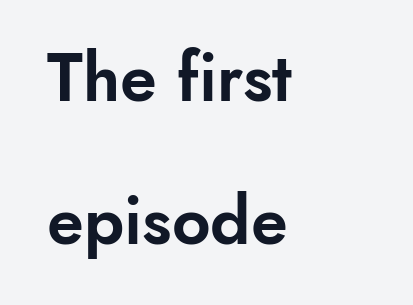
The image shows 67 px sans-serif type, upright; set left-aligned, loose line spacing (2.13x), normal letter spacing, not underlined; low stroke contrast and a small x-height.
